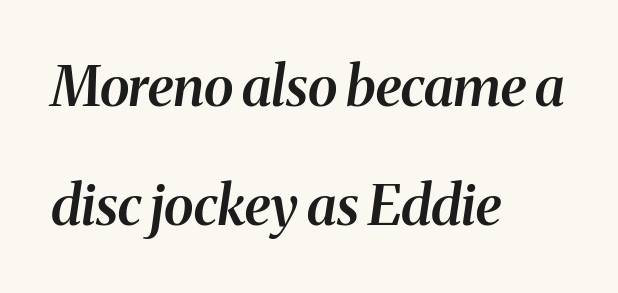
Q: Is the text bold? A: Semi-bold.
Q: Is the text italic (slanted)? A: Yes, it leans right by about 8 degrees.
Q: Is the typeface a serif or a sans-serif typeface? A: Serif.
Q: Is the text underlined? A: No.
Q: How is the paragraph aligned? A: Left-aligned.
Q: Is the spacing between letters normal or unusually wide? A: Normal.
Q: Is the spacing between lines tight, normal or loose? A: Loose.
Q: Width (condensed, normal, or wide)? A: Normal.
Q: Stroke contrast? A: Medium.
Q: x-height? A: Medium.
Q: Monospaced? A: No.
